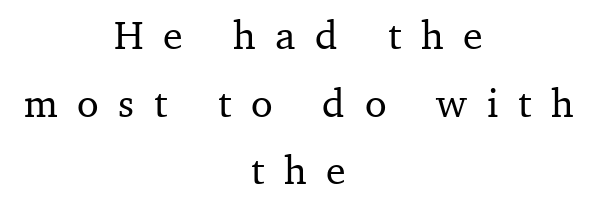
{"serif": "yes", "italic": "no", "width": "normal", "stroke_contrast": "medium", "x_height": "medium", "monospaced": "no", "underline": "no", "align": "center", "line_spacing": "normal", "line_spacing_ratio": 1.69, "letter_spacing": "wide", "letter_spacing_em": 0.49, "glyph_px": 40}
